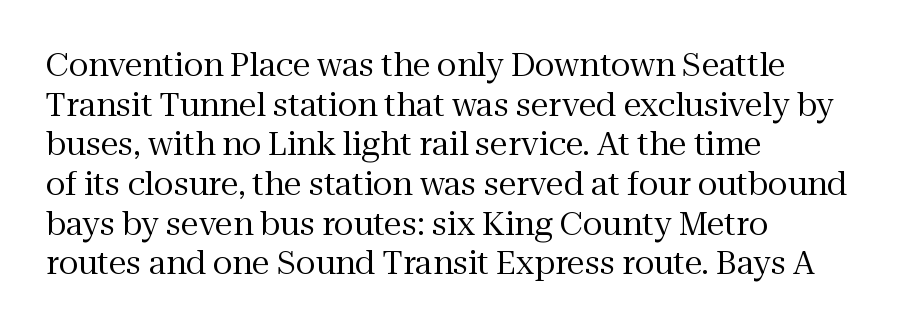
The image shows 32 px regular-weight serif type, upright; set left-aligned, line spacing 1.24x, normal letter spacing, not underlined; medium stroke contrast and a medium x-height.
